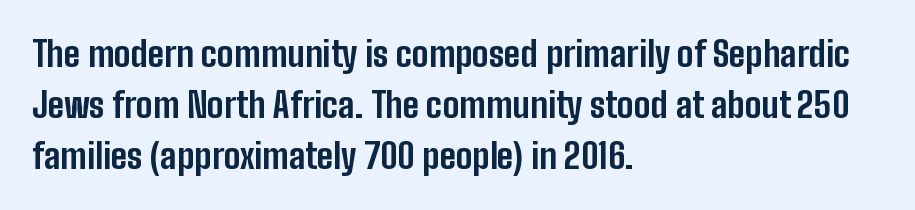
The image shows 35 px bold, condensed sans-serif type, upright; set left-aligned, normal line spacing (1.46x), normal letter spacing, not underlined; low stroke contrast and a medium x-height.
